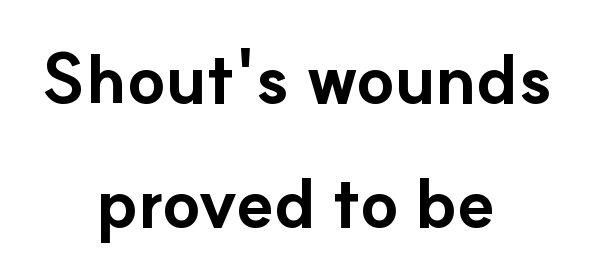
The image shows 69 px bold sans-serif type, upright; set centered, line spacing 1.8x, normal letter spacing, not underlined; low stroke contrast and a small x-height.
